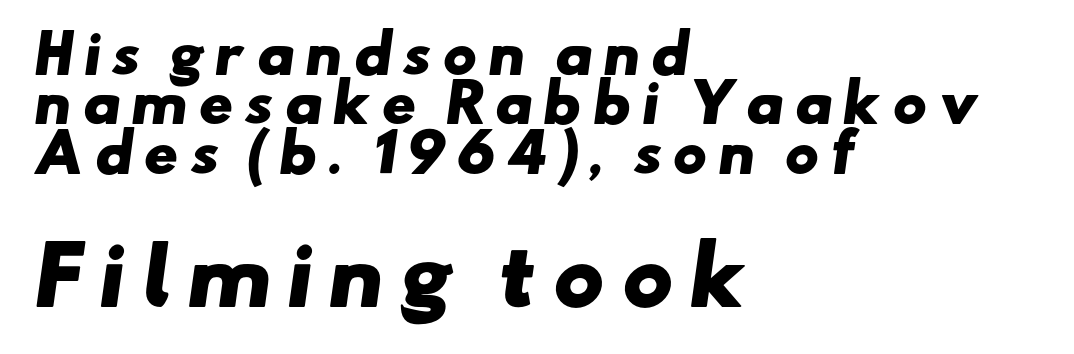
Q: Is the text bold? A: Yes.
Q: Is the typeface a serif or a sans-serif typeface? A: Sans-serif.
Q: Is the text underlined? A: No.
Q: How is the paragraph aligned? A: Left-aligned.
Q: Is the spacing between lines tight, normal or loose? A: Tight.
Q: Which block of text is set in a larger size, the first (top) or the second (bottom)? A: The second (bottom) one.
Q: Width (condensed, normal, or wide)? A: Wide.
Q: Stroke contrast? A: Low.
Q: x-height? A: Small.
Q: Monospaced? A: No.
